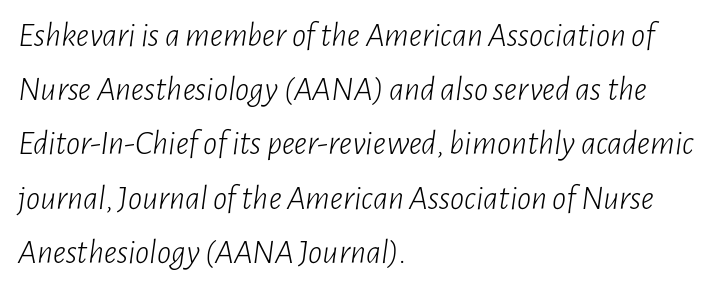
The image shows 35 px light, condensed type, italic (leaning right); set left-aligned, normal line spacing (1.55x), normal letter spacing, not underlined; low stroke contrast and a medium x-height.
